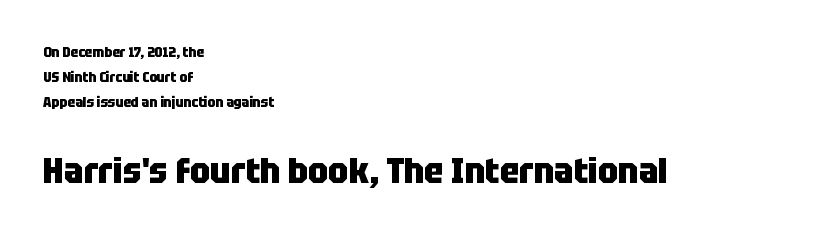
Short and long lines alike share a common starting point at left. Has an underline been added? It has not. Stroke terminals: plain, sans-serif. Each word holds together tightly as a unit, with standard inter-letter gaps. You get the small type first, then a jump to larger type.
